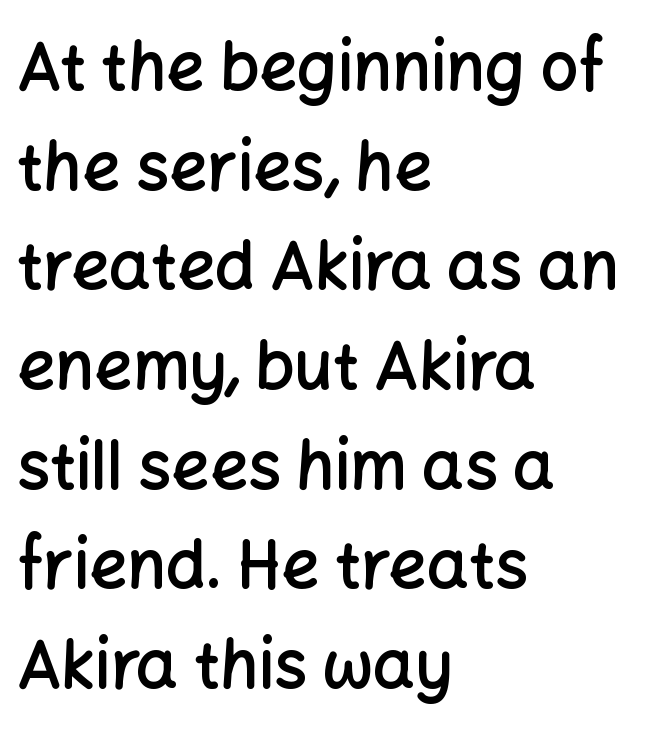
Q: Is the text bold? A: Semi-bold.
Q: Is the text italic (slanted)? A: No, it is upright.
Q: Is the typeface a serif or a sans-serif typeface? A: Sans-serif.
Q: Is the text underlined? A: No.
Q: How is the paragraph aligned? A: Left-aligned.
Q: Is the spacing between letters normal or unusually wide? A: Normal.
Q: Is the spacing between lines tight, normal or loose? A: Normal.
Q: Width (condensed, normal, or wide)? A: Normal.
Q: Stroke contrast? A: Low.
Q: x-height? A: Medium.
Q: Monospaced? A: No.
